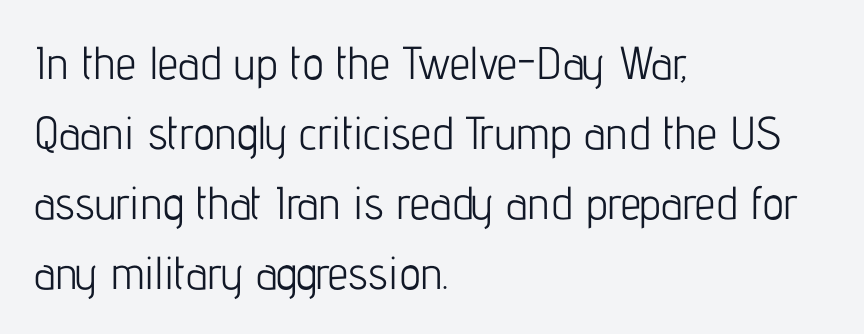
Q: Is the text bold? A: No.
Q: Is the text italic (slanted)? A: No, it is upright.
Q: Is the typeface a serif or a sans-serif typeface? A: Sans-serif.
Q: Is the text underlined? A: No.
Q: How is the paragraph aligned? A: Left-aligned.
Q: Is the spacing between letters normal or unusually wide? A: Normal.
Q: Is the spacing between lines tight, normal or loose? A: Normal.
Q: Width (condensed, normal, or wide)? A: Condensed.
Q: Stroke contrast? A: Low.
Q: x-height? A: Medium.
Q: Monospaced? A: No.
